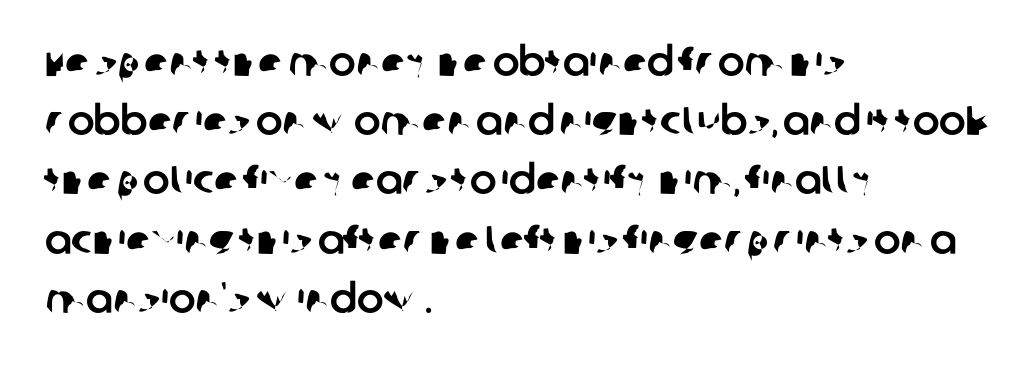
The image shows 40 px sans-serif type; set left-aligned, normal line spacing (1.48x), normal letter spacing, not underlined; low stroke contrast and a large x-height.
